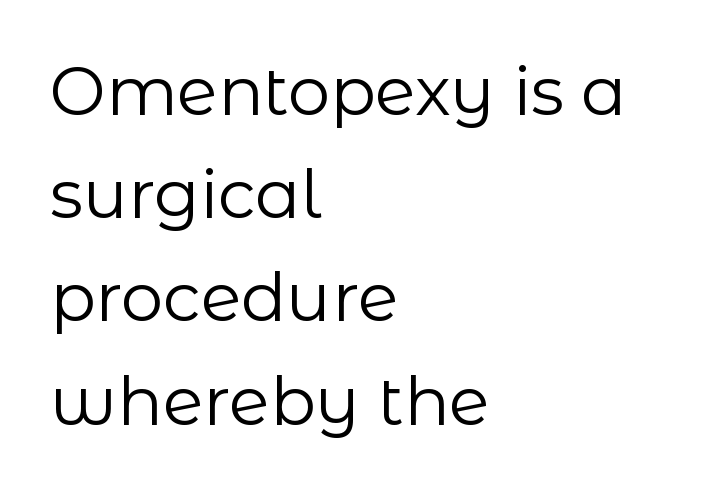
{"serif": "no", "italic": "no", "bold": "no", "weight": "regular", "width": "normal", "stroke_contrast": "low", "x_height": "medium", "monospaced": "no", "underline": "no", "align": "left", "line_spacing": "normal", "line_spacing_ratio": 1.54, "letter_spacing": "normal", "letter_spacing_em": 0.0, "glyph_px": 67}
